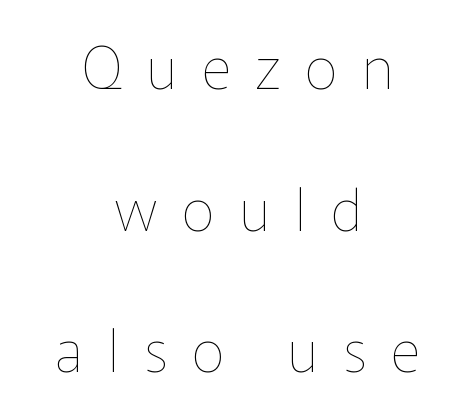
The image shows 58 px thin type, upright; set centered, loose line spacing (2.44x), unusually wide letter spacing (+0.43 em), not underlined; low stroke contrast and a medium x-height.
